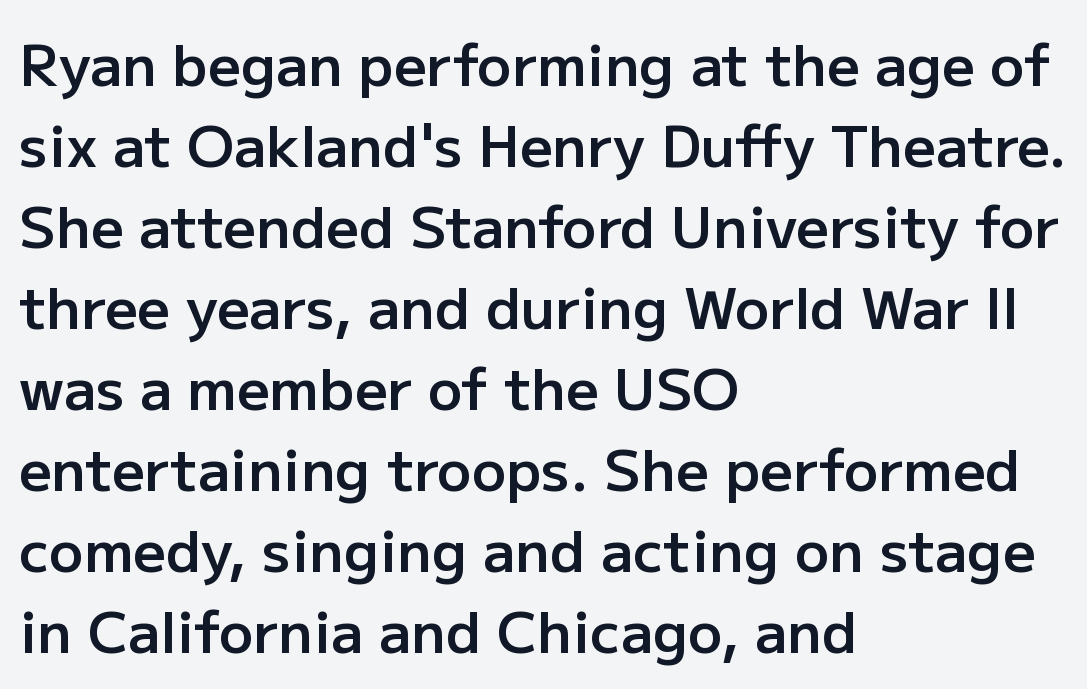
{"serif": "no", "italic": "no", "bold": "semi", "weight": "semibold", "width": "normal", "stroke_contrast": "low", "x_height": "medium", "monospaced": "no", "underline": "no", "align": "left", "line_spacing": "normal", "line_spacing_ratio": 1.42, "letter_spacing": "normal", "letter_spacing_em": 0.0, "glyph_px": 57}
